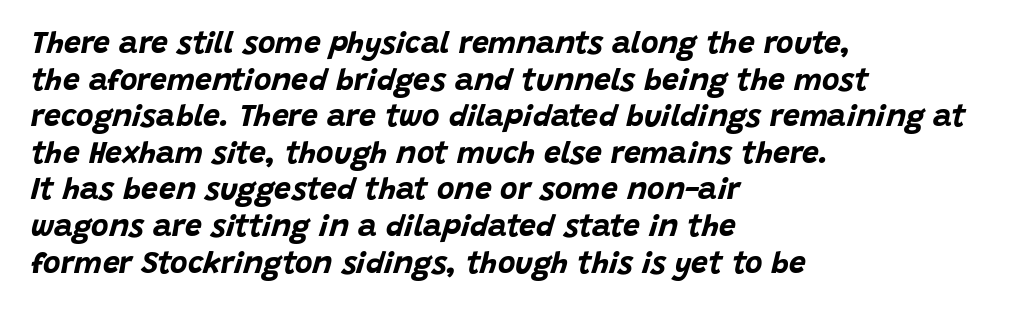
{"italic": "yes", "lean": "right", "slant_degrees": 15, "bold": "yes", "weight": "bold", "width": "normal", "stroke_contrast": "low", "x_height": "large", "monospaced": "no", "underline": "no", "align": "left", "line_spacing_ratio": 1.22, "letter_spacing": "normal", "letter_spacing_em": 0.0, "glyph_px": 30}
